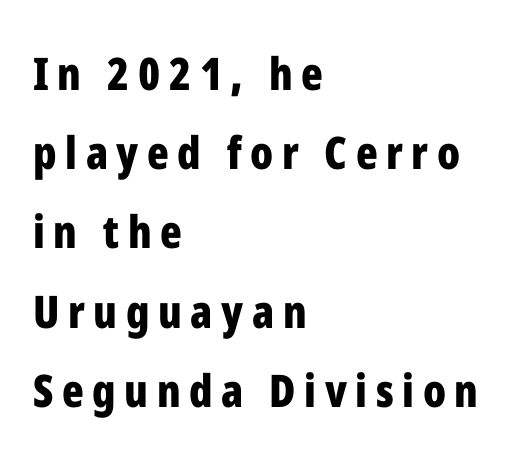
The image shows 45 px bold, condensed sans-serif type, upright; set left-aligned, line spacing 1.76x, not underlined; low stroke contrast and a medium x-height.
